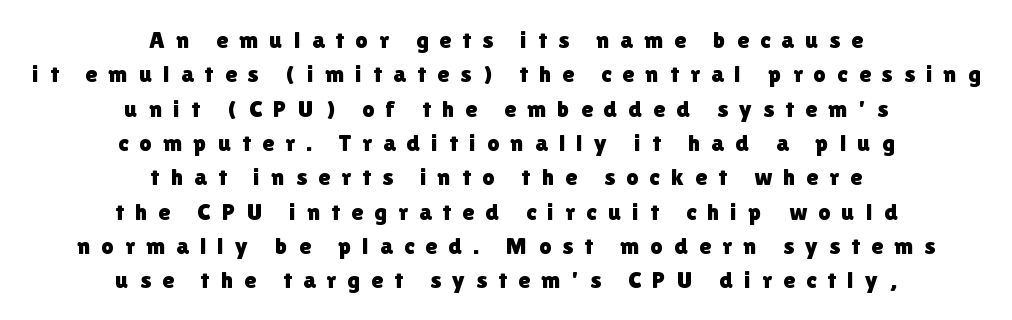
Quick note: interline space is typical. Visually the block forms a symmetrical silhouette, jagged on both flanks. Words float on clear page, feet unadorned. Loose tracking; the words dissolve into strings of separated letters. Posture: upright roman.
